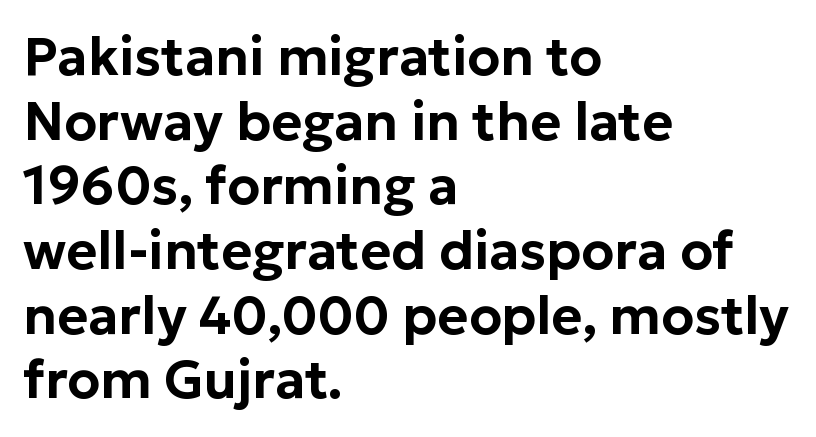
The image shows 53 px sans-serif type, upright; set left-aligned, line spacing 1.22x, normal letter spacing, not underlined; low stroke contrast and a medium x-height.
